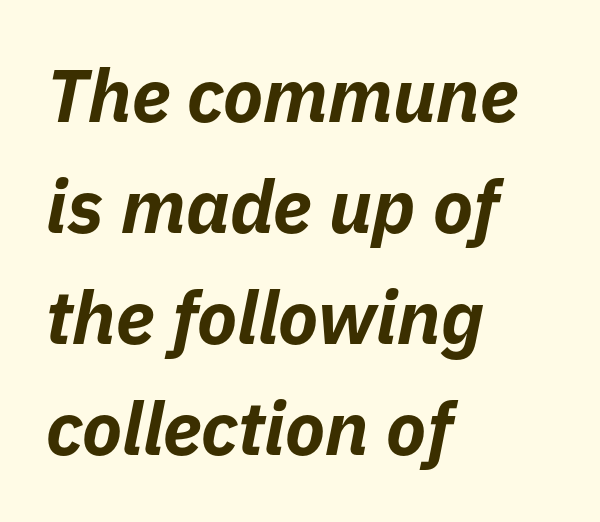
Caption: bold face, heavy strokes. Compared with typical body copy, the letter spacing here is the same. Do the characters align in a grid? No, the font is proportional. This sample uses an oblique cut, with every glyph tilted off the vertical. Alignment: flush left. The glyphs are unaccompanied by any horizontal stroke below them.
